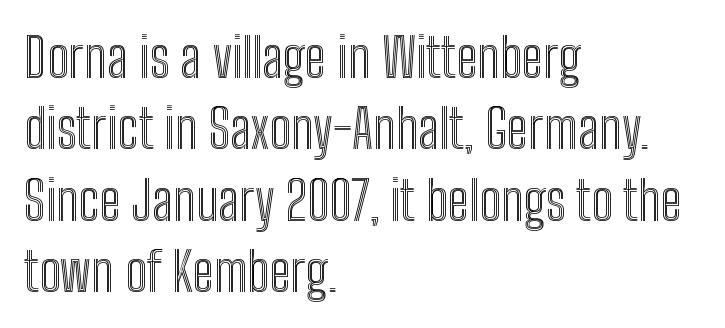
{"italic": "no", "width": "condensed", "x_height": "medium", "monospaced": "no", "underline": "no", "align": "left", "line_spacing": "normal", "line_spacing_ratio": 1.32, "letter_spacing": "normal", "letter_spacing_em": 0.0, "glyph_px": 54}
